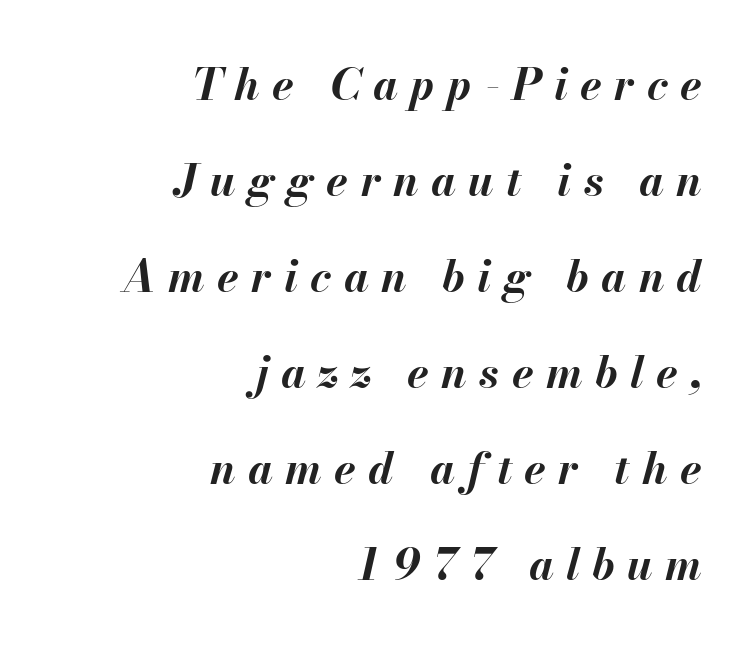
The image shows 44 px bold type, italic (leaning right); set right-aligned, loose line spacing (2.18x), unusually wide letter spacing (+0.28 em), not underlined; medium stroke contrast and a small x-height.
